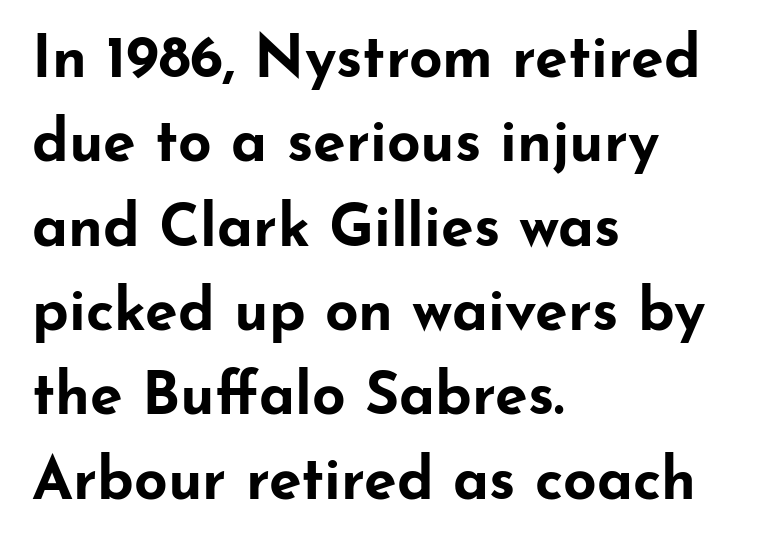
{"serif": "no", "italic": "no", "bold": "yes", "weight": "bold", "width": "wide", "stroke_contrast": "low", "x_height": "small", "monospaced": "no", "underline": "no", "align": "left", "line_spacing": "normal", "line_spacing_ratio": 1.43, "letter_spacing": "normal", "letter_spacing_em": 0.0, "glyph_px": 59}
